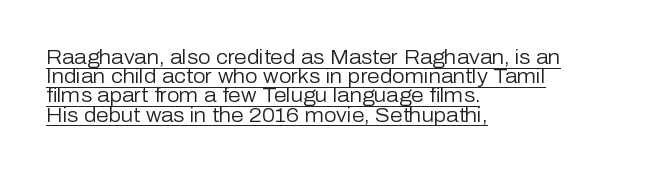
The image shows 20 px text type, upright; set left-aligned, tight line spacing (0.96x), normal letter spacing, underlined.
